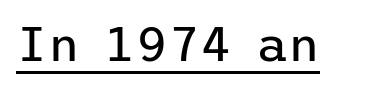
Descenders here cross a horizontal rule under the line. A typesetter would label this face a sans. No extra ink here — the face is not bold. When letters stand straight like this, we call the style roman or upright. Nobody touched the tracking dial on this one.
